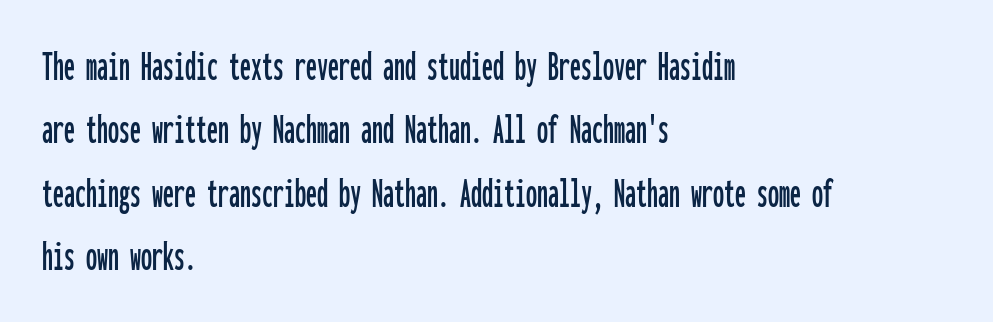
The image shows 44 px condensed sans-serif type, upright, monospaced; set left-aligned, normal line spacing (1.44x), normal letter spacing, not underlined; low stroke contrast and a medium x-height.
